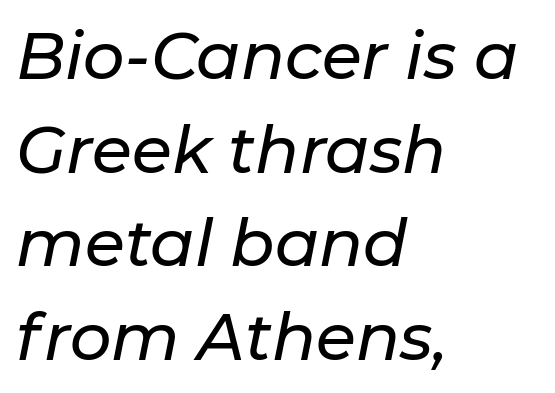
{"italic": "yes", "lean": "right", "slant_degrees": 11, "width": "normal", "stroke_contrast": "low", "x_height": "medium", "monospaced": "no", "underline": "no", "align": "left", "line_spacing": "normal", "line_spacing_ratio": 1.44, "letter_spacing": "normal", "letter_spacing_em": 0.0, "glyph_px": 65}
